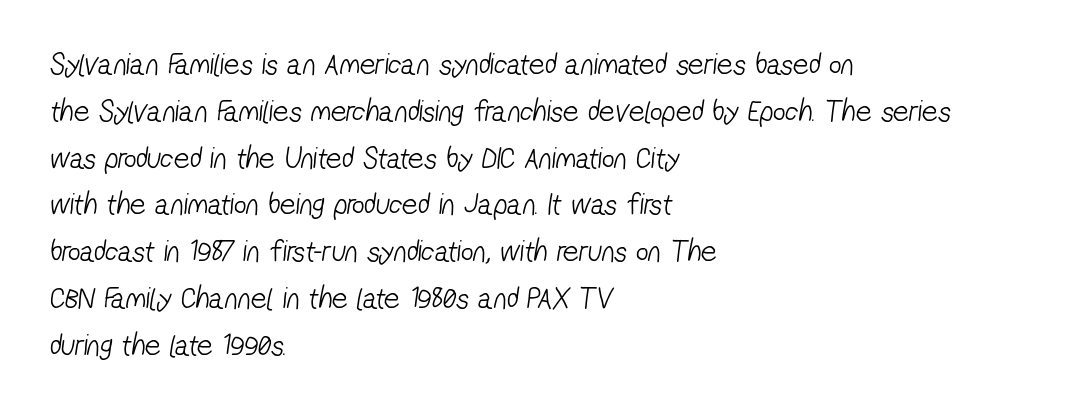
{"serif": "no", "bold": "no", "weight": "light", "width": "condensed", "stroke_contrast": "low", "x_height": "medium", "monospaced": "no", "underline": "no", "align": "left", "line_spacing": "normal", "line_spacing_ratio": 1.51, "letter_spacing": "normal", "letter_spacing_em": 0.0, "glyph_px": 31}
